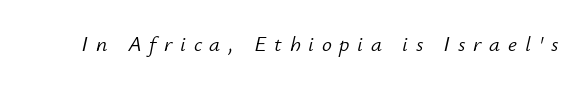
{"italic": "yes", "lean": "right", "slant_degrees": 12, "bold": "no", "underline": "no", "letter_spacing": "wide", "letter_spacing_em": 0.35, "glyph_px": 22}
